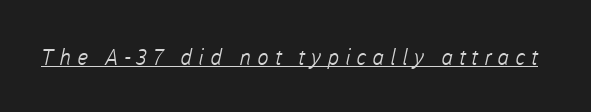
{"bold": "no", "underline": "yes", "letter_spacing": "wide", "letter_spacing_em": 0.27, "glyph_px": 22}
